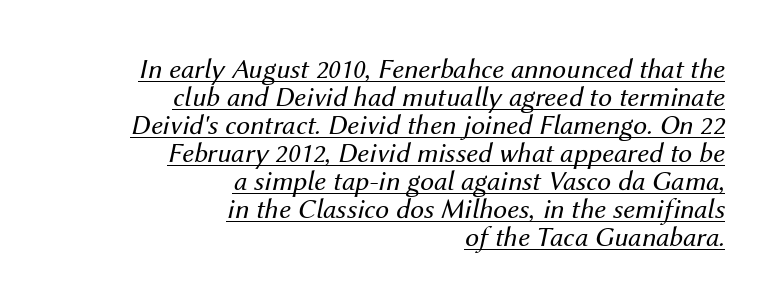
Q: Is the text bold? A: No.
Q: Is the text italic (slanted)? A: Yes, it leans right by about 12 degrees.
Q: Is the text underlined? A: Yes.
Q: How is the paragraph aligned? A: Right-aligned.
Q: Is the spacing between letters normal or unusually wide? A: Normal.
Q: Is the spacing between lines tight, normal or loose? A: Tight.
Q: Width (condensed, normal, or wide)? A: Normal.
Q: Stroke contrast? A: Medium.
Q: x-height? A: Medium.
Q: Monospaced? A: No.
